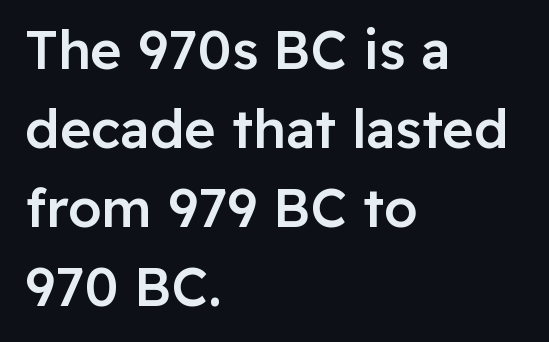
The image shows 54 px semibold sans-serif type, upright; set left-aligned, normal line spacing (1.46x), normal letter spacing, not underlined; low stroke contrast and a medium x-height.
